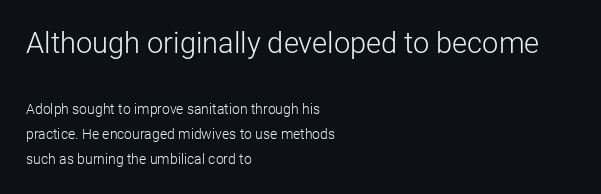
{"serif": "no", "italic": "no", "bold": "no", "weight": "light", "width": "normal", "stroke_contrast": "low", "x_height": "medium", "monospaced": "no", "underline": "no", "align": "left", "line_spacing_ratio": 1.78, "letter_spacing": "normal", "letter_spacing_em": 0.0, "larger_block": "first", "size_ratio": 2.07, "glyph_px": 29}
